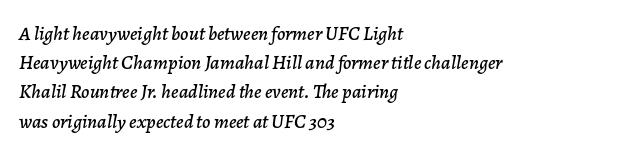
Reading down the column, the eye jumps a familiar distance to each next line. Does extra space separate the letters? No, they use regular spacing. You can tell it's italic because the verticals aren't actually vertical. Where is the straight margin? On the left.
